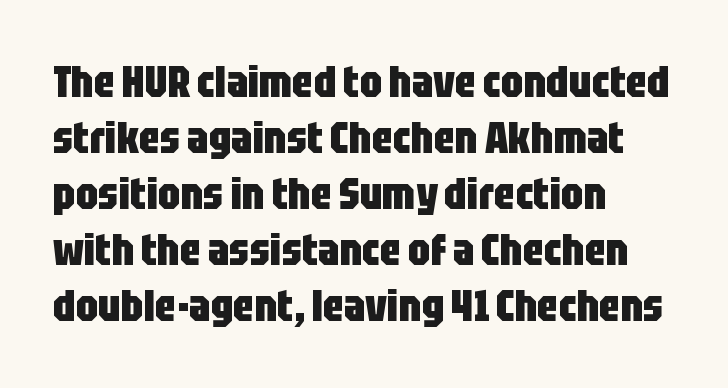
{"serif": "no", "italic": "no", "bold": "yes", "weight": "heavy", "width": "condensed", "stroke_contrast": "low", "x_height": "large", "monospaced": "no", "underline": "no", "align": "left", "line_spacing": "normal", "line_spacing_ratio": 1.27, "letter_spacing": "normal", "letter_spacing_em": 0.0, "glyph_px": 44}
